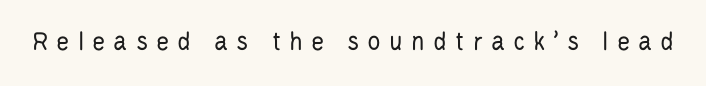
{"serif": "no", "italic": "no", "bold": "no", "weight": "regular", "width": "condensed", "stroke_contrast": "low", "x_height": "large", "monospaced": "no", "underline": "no", "letter_spacing": "wide", "letter_spacing_em": 0.29, "glyph_px": 28}
